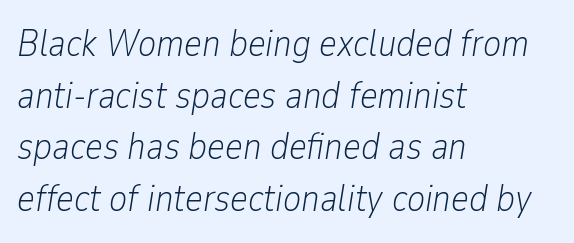
You can tell it's italic because the verticals aren't actually vertical. The rendering uses natural spacing where letterforms have individual widths. A typesetter would call this zero additional tracking. Every row of glyphs begins at an identical x-position on the left. The cut favours lightness, reaching ordinary text weight at its darkest.
